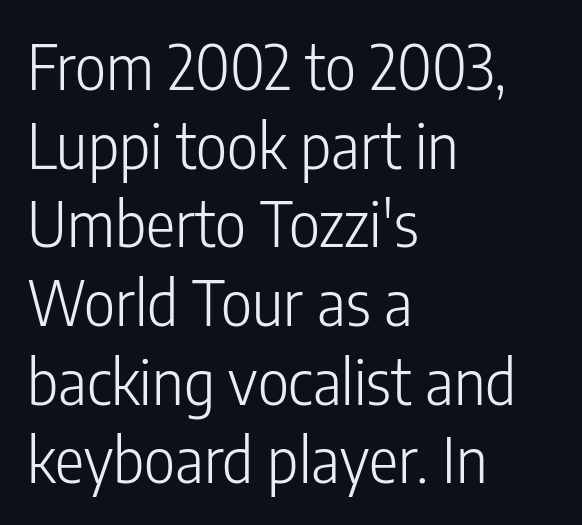
{"serif": "no", "italic": "no", "bold": "no", "weight": "light", "width": "condensed", "stroke_contrast": "low", "x_height": "medium", "monospaced": "no", "underline": "no", "align": "left", "line_spacing": "normal", "line_spacing_ratio": 1.29, "letter_spacing": "normal", "letter_spacing_em": 0.0, "glyph_px": 61}
